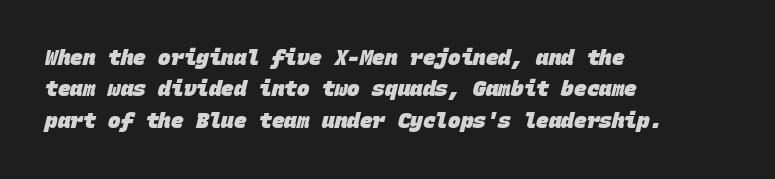
The image shows 21 px bold type; set left-aligned, normal line spacing (1.49x), normal letter spacing, not underlined.
